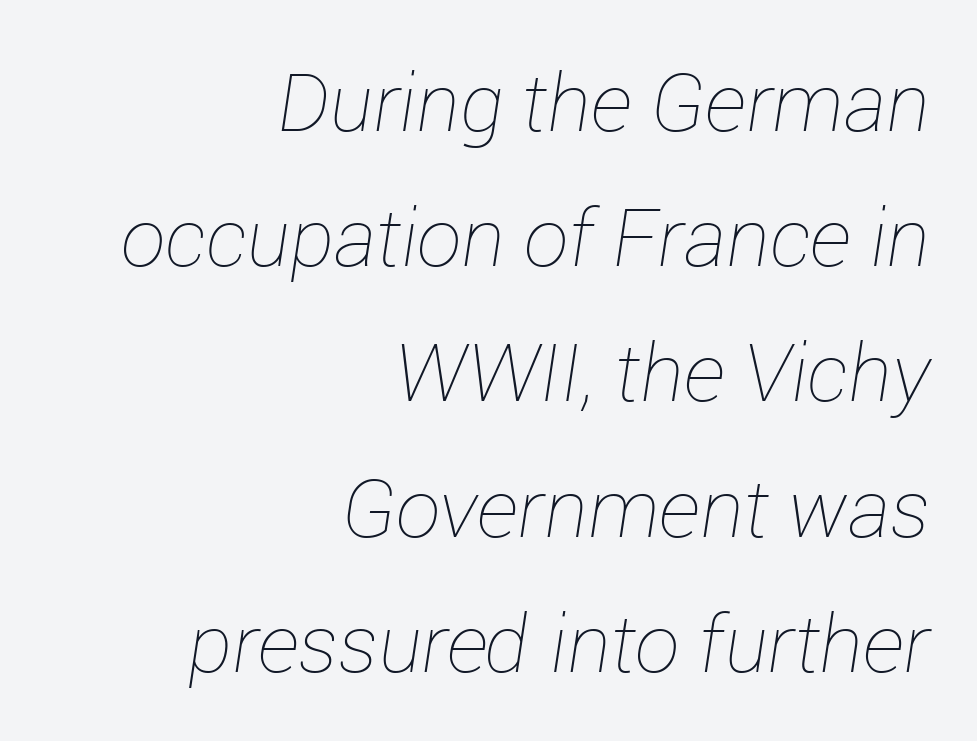
{"italic": "yes", "lean": "right", "slant_degrees": 12, "bold": "no", "weight": "thin", "width": "normal", "stroke_contrast": "low", "x_height": "medium", "monospaced": "no", "underline": "no", "align": "right", "line_spacing": "normal", "line_spacing_ratio": 1.69, "letter_spacing": "normal", "letter_spacing_em": 0.0, "glyph_px": 80}
